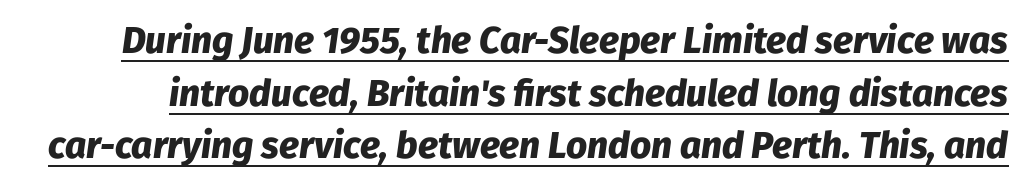
Regular leading. These characters rest on top of a visible drawn line. An italicized treatment has been applied to the whole sample. Strong, thick strokes mark this as bold type. Is this a fixed-width face? No — the glyphs have proportional, varying widths.
